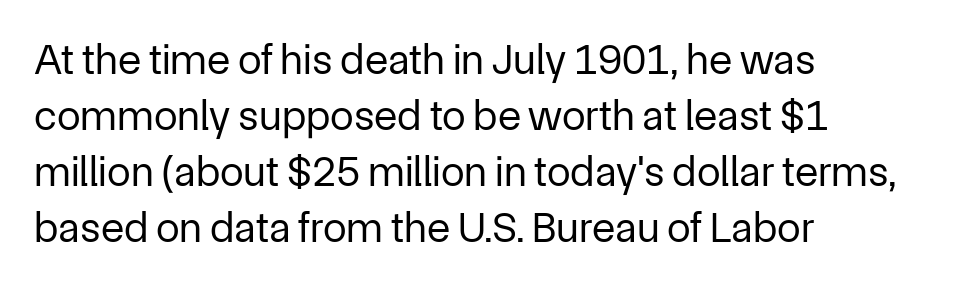
The image shows 43 px regular-weight sans-serif type, upright; set left-aligned, normal line spacing (1.3x), normal letter spacing, not underlined; low stroke contrast and a medium x-height.
